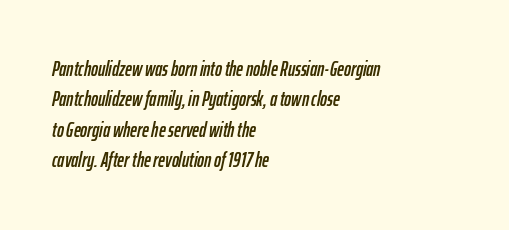
The image shows 21 px text type, italic (leaning right); set left-aligned, normal line spacing (1.45x), normal letter spacing, not underlined.
